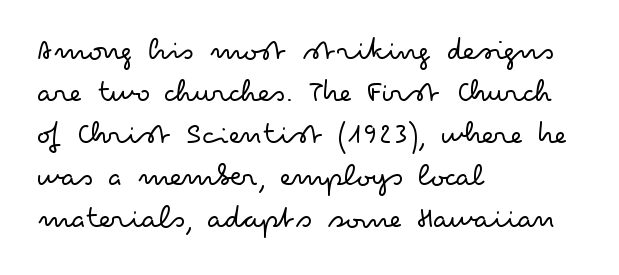
Q: Is the text bold? A: No.
Q: Is the text italic (slanted)? A: No, it is upright.
Q: Is the typeface a serif or a sans-serif typeface? A: Sans-serif.
Q: Is the text underlined? A: No.
Q: How is the paragraph aligned? A: Left-aligned.
Q: Is the spacing between letters normal or unusually wide? A: Normal.
Q: Is the spacing between lines tight, normal or loose? A: Normal.
Q: Width (condensed, normal, or wide)? A: Wide.
Q: Stroke contrast? A: Low.
Q: x-height? A: Small.
Q: Monospaced? A: No.
